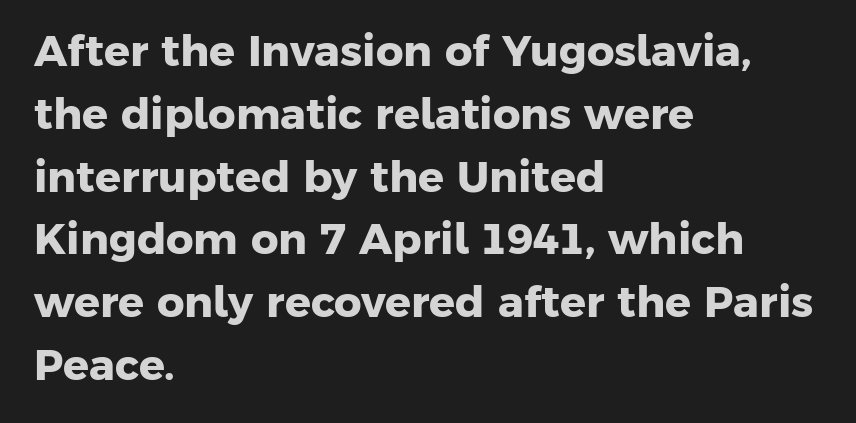
The image shows 43 px heavy sans-serif type; set left-aligned, normal line spacing (1.46x), normal letter spacing, not underlined; low stroke contrast and a medium x-height.
